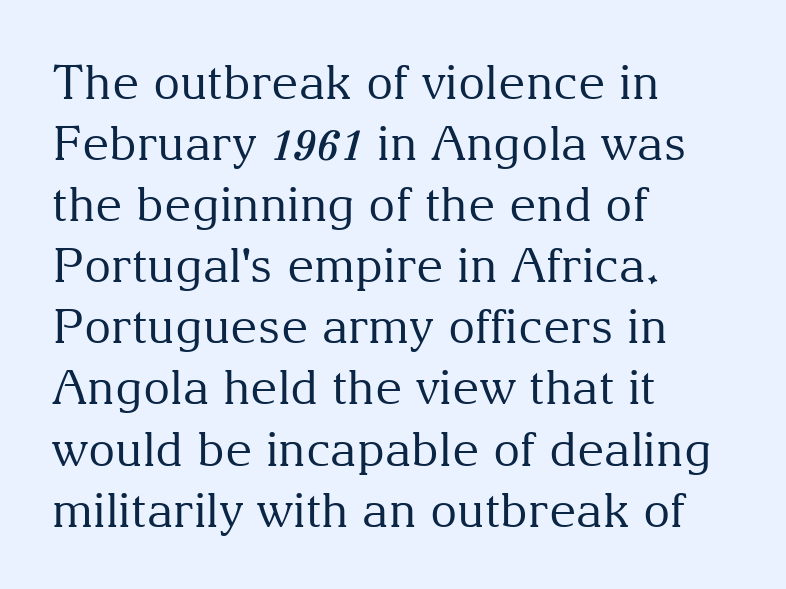
The setting favours the left margin, as ordinary paragraphs usually do. The letters stand upright; this is a roman face. The passage shown is not underscored anywhere. Leading matches the norm, producing a regular column. This is serif lettering, the kind often seen in printed books.
